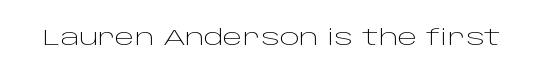
Q: Is the text bold? A: No.
Q: Is the text italic (slanted)? A: No, it is upright.
Q: Is the text underlined? A: No.
Q: Is the spacing between letters normal or unusually wide? A: Normal.
